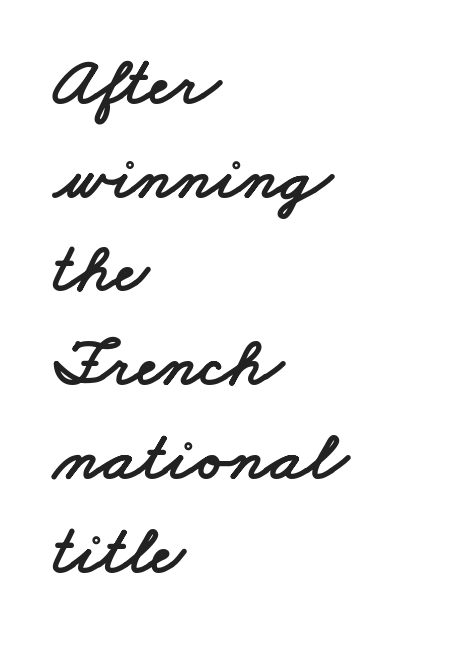
Q: Is the typeface a serif or a sans-serif typeface? A: Sans-serif.
Q: Is the text underlined? A: No.
Q: How is the paragraph aligned? A: Left-aligned.
Q: Is the spacing between letters normal or unusually wide? A: Normal.
Q: Is the spacing between lines tight, normal or loose? A: Normal.
Q: Width (condensed, normal, or wide)? A: Wide.
Q: Stroke contrast? A: Low.
Q: x-height? A: Small.
Q: Monospaced? A: No.
